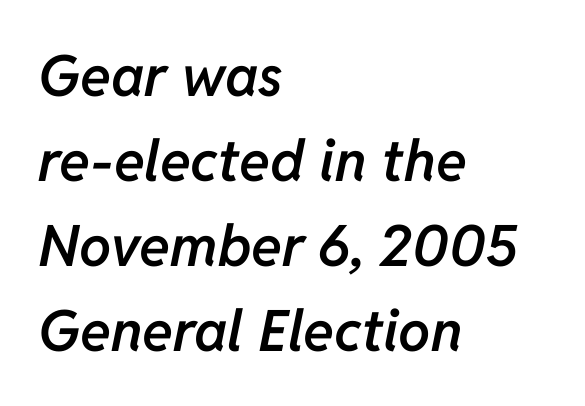
The passage shown stacks its lines at a standard gap. Standard letterfit; no display-style spreading of the glyphs. A somewhat darkened texture: the type is semibold rather than bold. Each letter keeps its own natural width here, so spacing adapts to shape.
